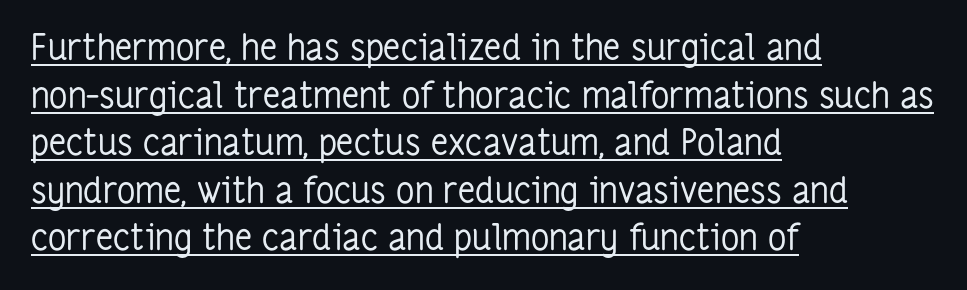
The image shows 36 px regular-weight, condensed sans-serif type, upright; set left-aligned, normal line spacing (1.32x), normal letter spacing, underlined; low stroke contrast and a medium x-height.
